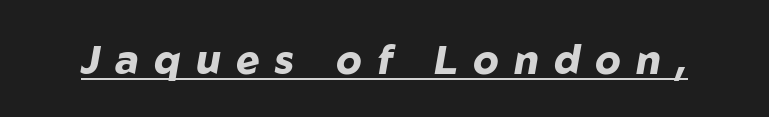
The image shows 40 px heavy type, italic (leaning right); set unusually wide letter spacing (+0.38 em), underlined; low stroke contrast and a medium x-height.
